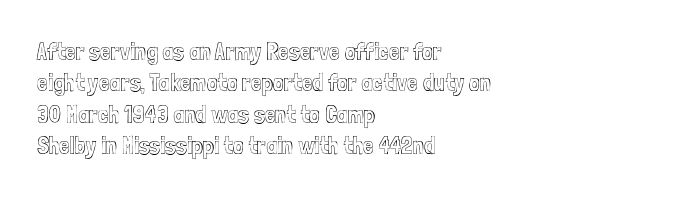
Q: Is the text italic (slanted)? A: No, it is upright.
Q: Is the text underlined? A: No.
Q: How is the paragraph aligned? A: Left-aligned.
Q: Is the spacing between letters normal or unusually wide? A: Normal.
Q: Is the spacing between lines tight, normal or loose? A: Normal.
